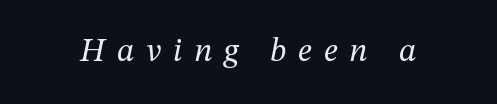
The face used here has a pronounced slope to its letters. The gap between lines stays unmarked. The type is letterspaced generously, with wide tracking. Small tapered or slab feet sit at the stroke ends, so this counts as serif. Each stroke keeps to a modest, everyday thickness or less. Spacing verdict: proportional, widths tailored to each character.
